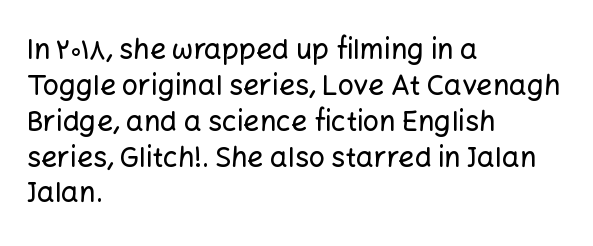
Q: Is the text italic (slanted)? A: No, it is upright.
Q: Is the typeface a serif or a sans-serif typeface? A: Sans-serif.
Q: Is the text underlined? A: No.
Q: How is the paragraph aligned? A: Left-aligned.
Q: Is the spacing between letters normal or unusually wide? A: Normal.
Q: Is the spacing between lines tight, normal or loose? A: Normal.
Q: Width (condensed, normal, or wide)? A: Normal.
Q: Stroke contrast? A: Low.
Q: x-height? A: Medium.
Q: Monospaced? A: No.
